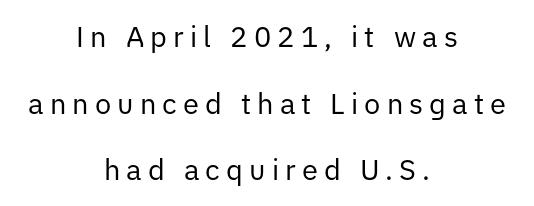
Beneath every word, the page is bare. Proportional: the letters do not fall into vertical columns. These lines are composed in type without serifs. Weight: in the light-to-regular range.
